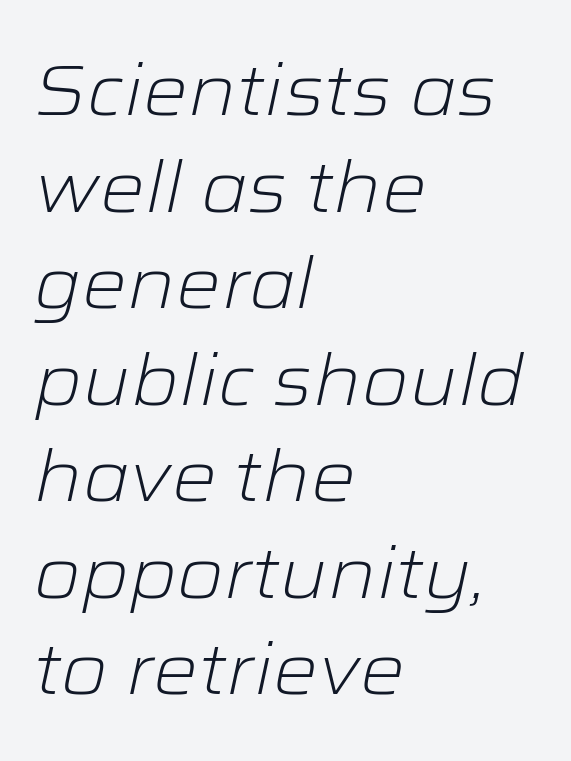
The text carries the slant typical of an italic or oblique font. Bare-footed words on every line. These lines are rendered in a variable-pitch font. The strokes carry an ordinary text weight at most. Alignment: flush left. These lines keep a tight, regular rhythm from letter to letter.
